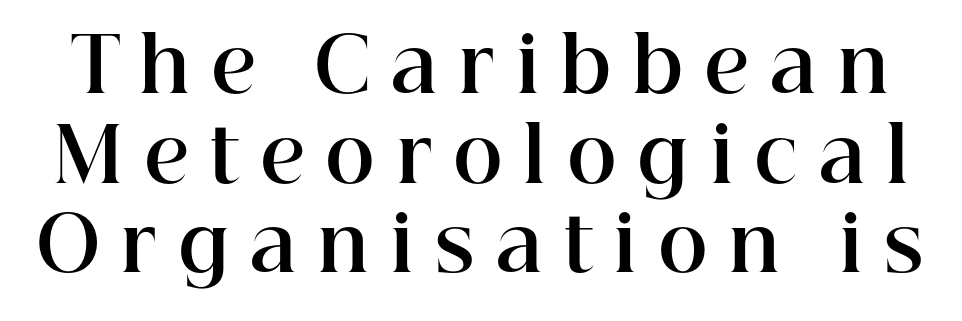
{"serif": "yes", "italic": "no", "bold": "yes", "weight": "bold", "width": "normal", "stroke_contrast": "high", "x_height": "medium", "monospaced": "no", "underline": "no", "line_spacing_ratio": 1.18, "letter_spacing": "wide", "letter_spacing_em": 0.27, "glyph_px": 76}
